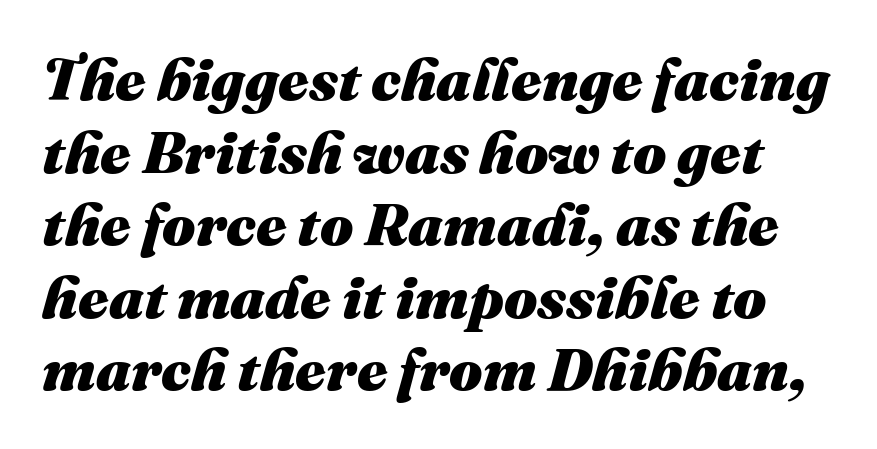
{"italic": "yes", "lean": "right", "slant_degrees": 16, "bold": "yes", "weight": "heavy", "width": "normal", "stroke_contrast": "medium", "x_height": "medium", "monospaced": "no", "underline": "no", "line_spacing_ratio": 1.23, "letter_spacing": "normal", "letter_spacing_em": 0.0, "glyph_px": 59}
